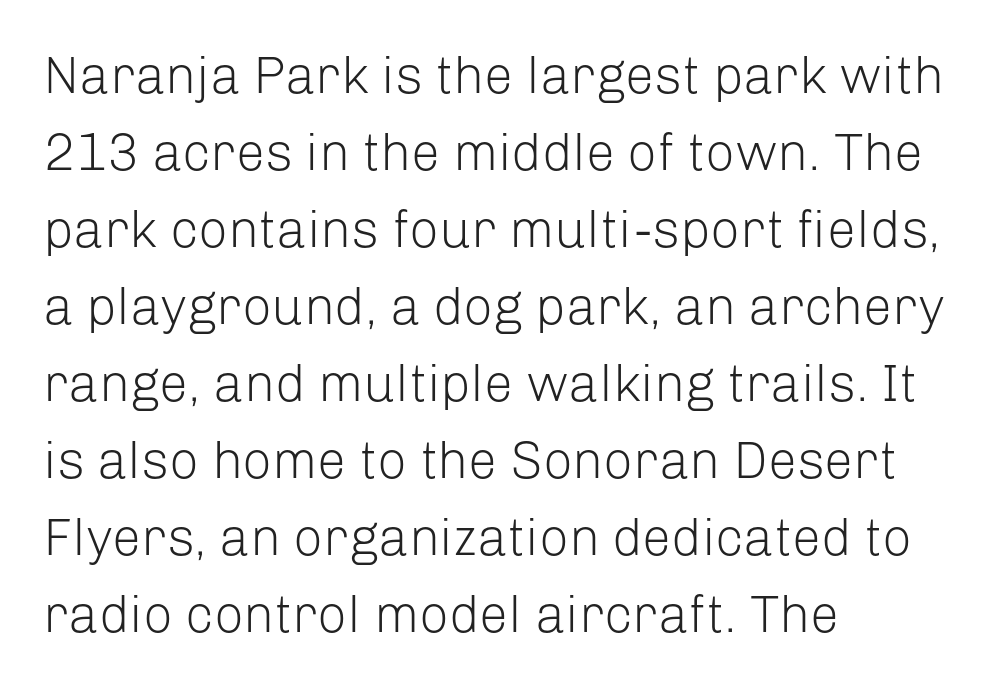
Proportional: the letters do not fall into vertical columns. Quick note: interline space is typical. Does the type have serifs? No, each stem ends abruptly. These lines keep a tight, regular rhythm from letter to letter.
